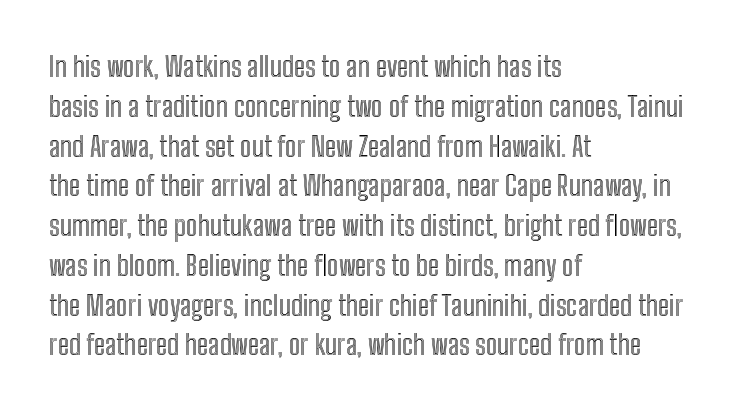
Q: Is the text italic (slanted)? A: No, it is upright.
Q: Is the text underlined? A: No.
Q: How is the paragraph aligned? A: Left-aligned.
Q: Is the spacing between letters normal or unusually wide? A: Normal.
Q: Is the spacing between lines tight, normal or loose? A: Normal.
Q: Width (condensed, normal, or wide)? A: Condensed.
Q: x-height? A: Medium.
Q: Monospaced? A: No.
